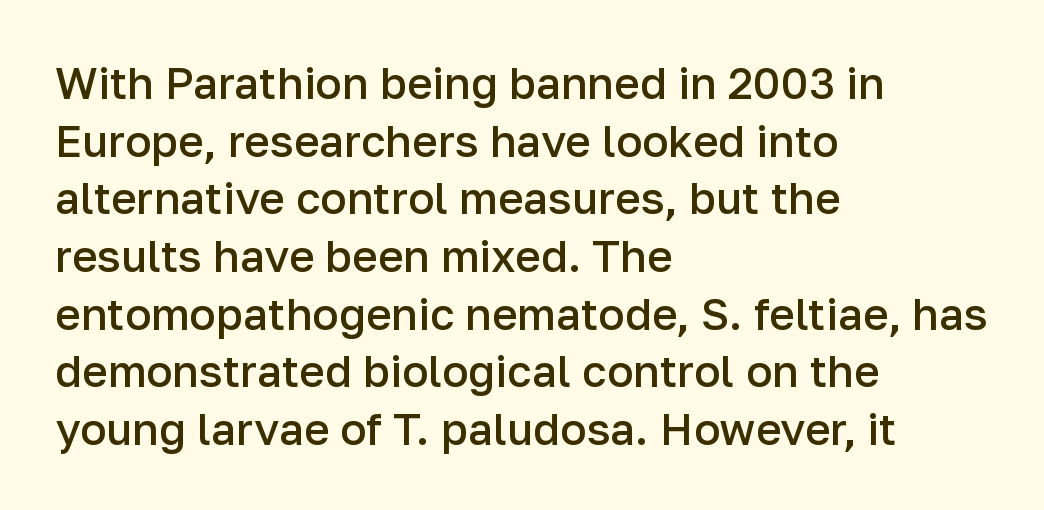
The image shows 44 px semibold sans-serif type, upright; set left-aligned, normal line spacing (1.31x), normal letter spacing, not underlined; low stroke contrast and a medium x-height.
